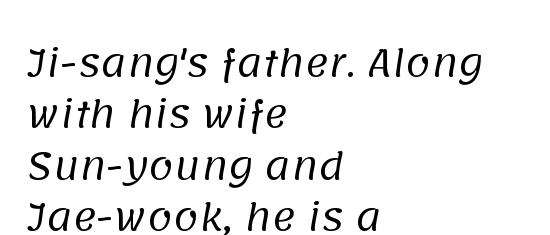
{"serif": "no", "bold": "no", "weight": "regular", "width": "normal", "stroke_contrast": "low", "x_height": "large", "monospaced": "no", "underline": "no", "align": "left", "line_spacing": "normal", "line_spacing_ratio": 1.43, "letter_spacing": "normal", "letter_spacing_em": 0.0, "glyph_px": 36}
